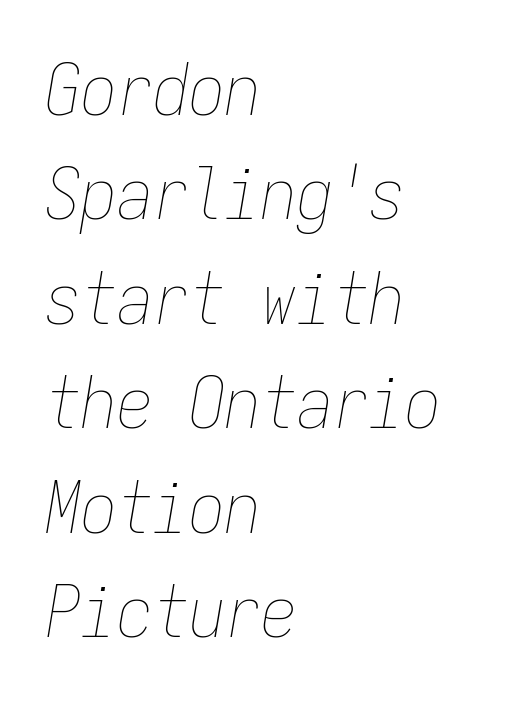
{"italic": "yes", "lean": "right", "slant_degrees": 9, "bold": "no", "weight": "thin", "width": "condensed", "stroke_contrast": "low", "x_height": "medium", "monospaced": "yes", "underline": "no", "align": "left", "line_spacing": "normal", "line_spacing_ratio": 1.45, "letter_spacing": "normal", "letter_spacing_em": 0.0, "glyph_px": 72}
